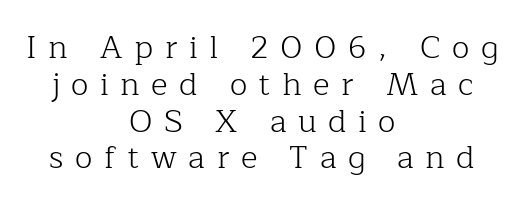
Q: Is the text bold? A: No.
Q: Is the text italic (slanted)? A: No, it is upright.
Q: Is the typeface a serif or a sans-serif typeface? A: Serif.
Q: Is the text underlined? A: No.
Q: How is the paragraph aligned? A: Centered.
Q: Is the spacing between letters normal or unusually wide? A: Unusually wide.
Q: Is the spacing between lines tight, normal or loose? A: Tight.
Q: Width (condensed, normal, or wide)? A: Normal.
Q: Stroke contrast? A: Low.
Q: x-height? A: Medium.
Q: Monospaced? A: No.
